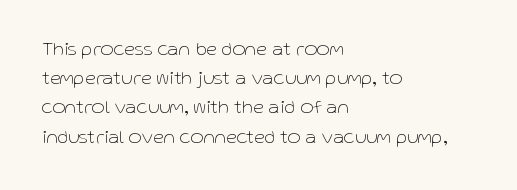
The image shows 20 px text type, upright; set left-aligned, normal line spacing (1.46x), normal letter spacing, not underlined.
